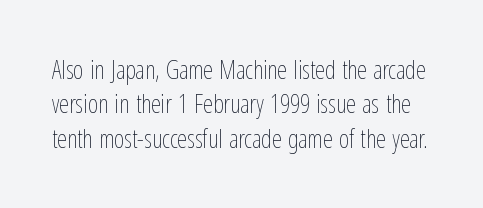
The image shows 25 px text type, upright; set normal line spacing (1.38x), normal letter spacing, not underlined.
